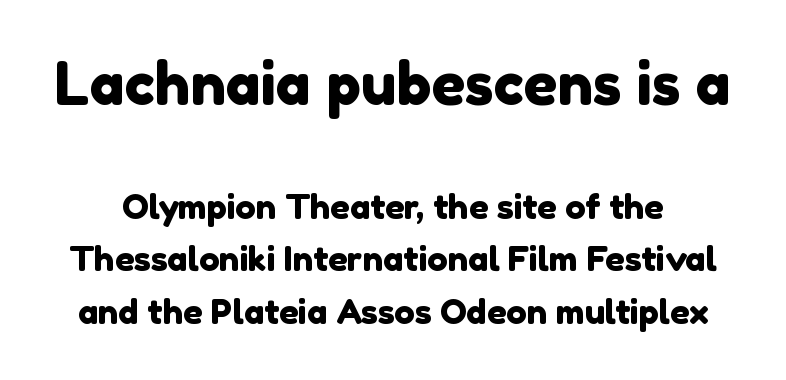
The space between consecutive lines is moderate. In terms of letterform style, serifs are entirely absent. Think of a printed novel: that variable character pitch is what you see here. Descender tails drop into unmarked territory. Which of the two is more prominent by size? The first, at the top. Nobody touched the tracking dial on this one.
